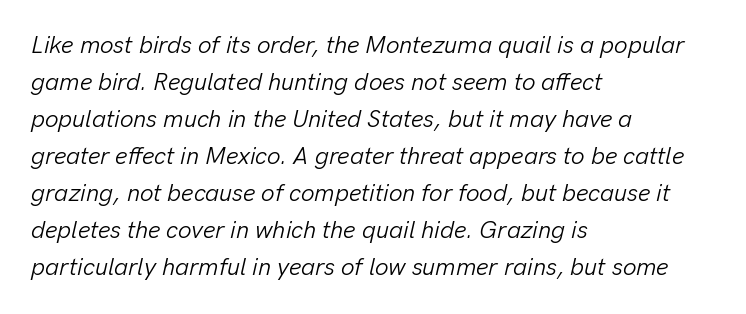
Weight: regular or lighter. Summary of vertical rhythm: regular, with standard interline spacing. Which margin do the lines hug? The left one — the right edge is uneven. The rendering keeps characters at their native spacing.
